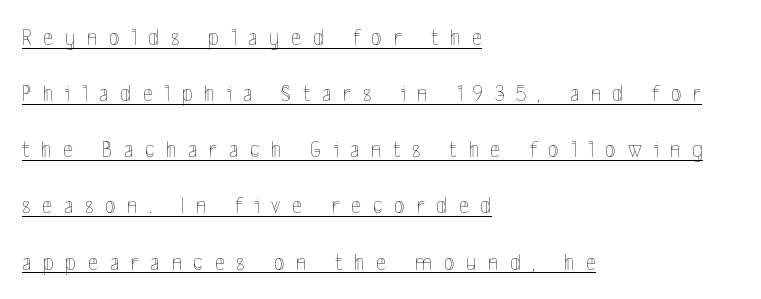
{"italic": "no", "bold": "no", "underline": "yes", "align": "left", "line_spacing": "loose", "line_spacing_ratio": 2.34, "letter_spacing": "wide", "letter_spacing_em": 0.49, "glyph_px": 24}
